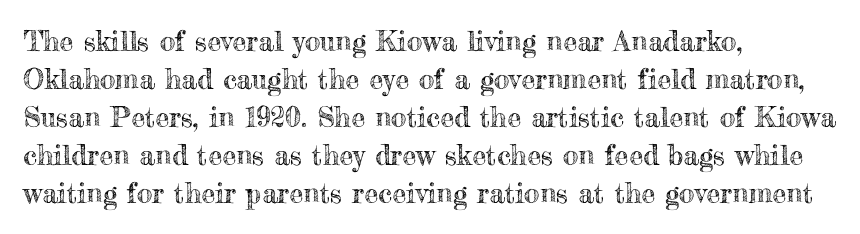
The lines sit at an ordinary, default distance from one another. Character widths vary here, with narrow letters taking less room than wide ones. Nobody drew a line under any word here. All the whitespace from short lines collects on the right. The horizontal fit of the characters is conventional and even. Posture: upright roman.
